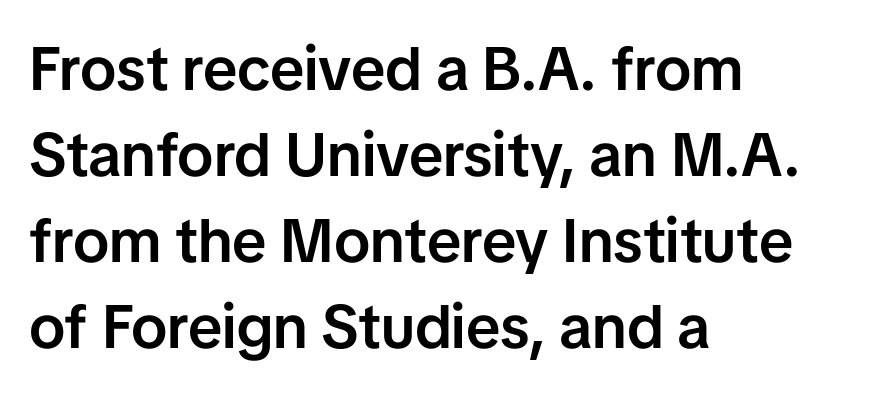
Q: Is the text bold? A: Semi-bold.
Q: Is the text italic (slanted)? A: No, it is upright.
Q: Is the typeface a serif or a sans-serif typeface? A: Sans-serif.
Q: Is the text underlined? A: No.
Q: How is the paragraph aligned? A: Left-aligned.
Q: Is the spacing between letters normal or unusually wide? A: Normal.
Q: Is the spacing between lines tight, normal or loose? A: Normal.
Q: Width (condensed, normal, or wide)? A: Normal.
Q: Stroke contrast? A: Low.
Q: x-height? A: Medium.
Q: Monospaced? A: No.
